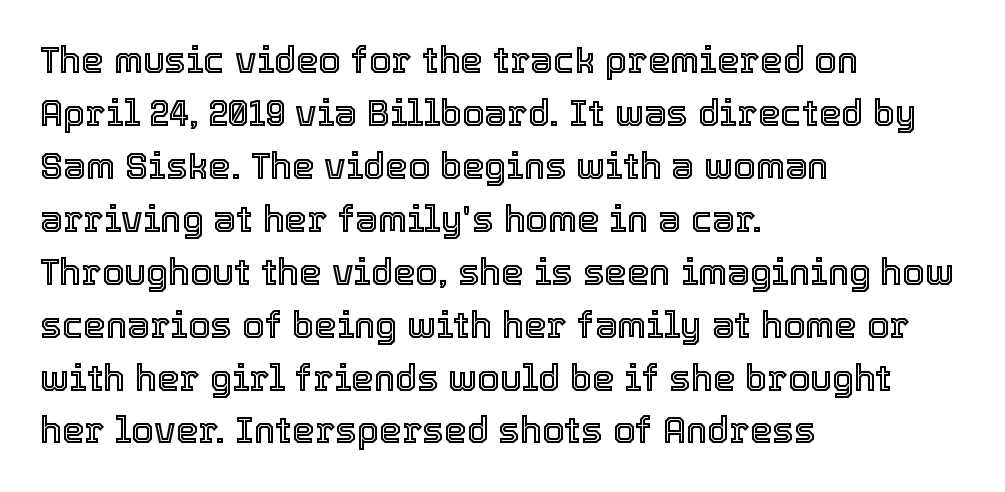
Note the varied advance widths — an 'i' is clearly narrower than an 'm'. The zone under the glyphs is completely vacant. The tracking reads as untouched default to a designer's eye. One-word summary of the alignment: left. Ascenders rise straight up at ninety degrees. The designer left line spacing at the default.
